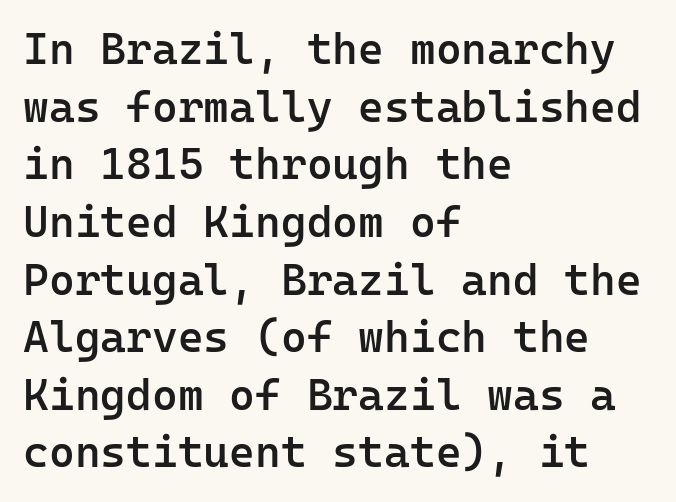
Q: Is the text bold? A: Semi-bold.
Q: Is the text italic (slanted)? A: No, it is upright.
Q: Is the typeface a serif or a sans-serif typeface? A: Sans-serif.
Q: Is the text underlined? A: No.
Q: How is the paragraph aligned? A: Left-aligned.
Q: Is the spacing between letters normal or unusually wide? A: Normal.
Q: Is the spacing between lines tight, normal or loose? A: Normal.
Q: Width (condensed, normal, or wide)? A: Normal.
Q: Stroke contrast? A: Low.
Q: x-height? A: Medium.
Q: Monospaced? A: Yes.
